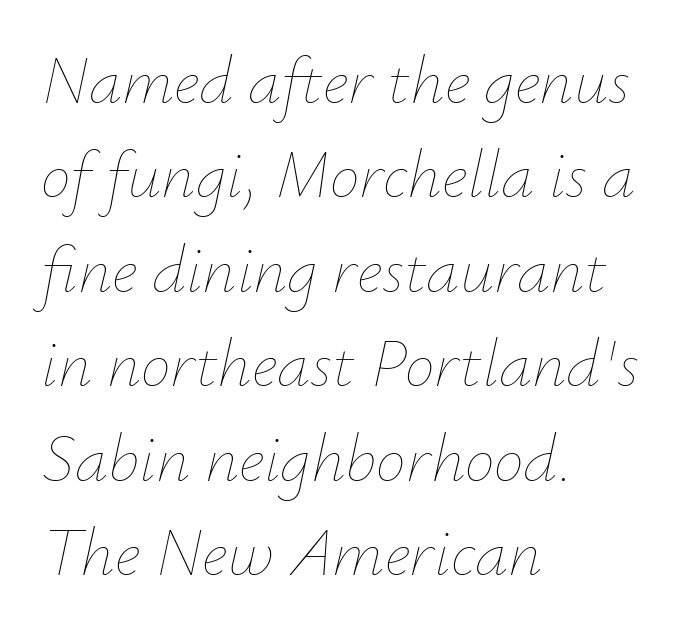
The image shows 67 px thin type, italic (leaning right); set left-aligned, normal line spacing (1.41x), normal letter spacing, not underlined; low stroke contrast and a small x-height.
